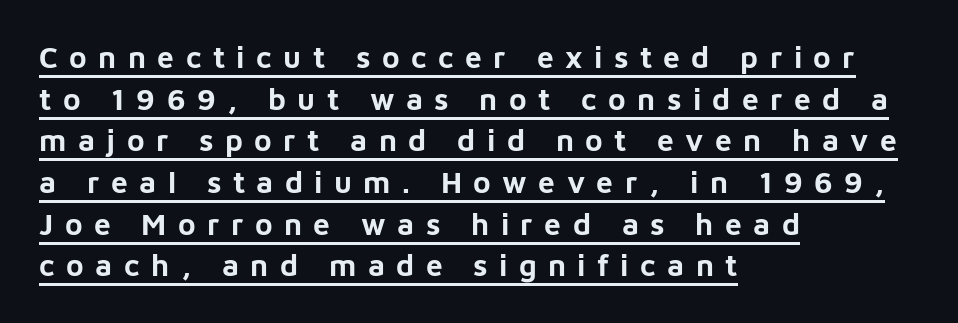
{"serif": "no", "italic": "no", "bold": "yes", "weight": "bold", "width": "normal", "stroke_contrast": "low", "x_height": "medium", "monospaced": "no", "underline": "yes", "align": "left", "line_spacing": "normal", "line_spacing_ratio": 1.39, "letter_spacing": "wide", "letter_spacing_em": 0.38, "glyph_px": 30}
